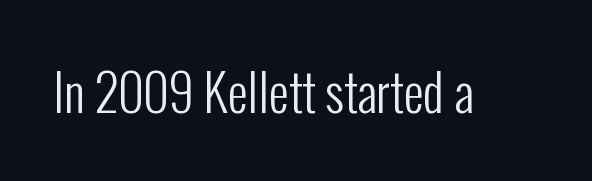
Tracking value appears to be zero — textbook default spacing. Typographically, this falls in the sans-serif category. The rendering uses natural spacing where letterforms have individual widths. The typography opts for an upright posture over an oblique one. The area under the type is left untouched. Each stroke keeps to a modest, everyday thickness or less.
